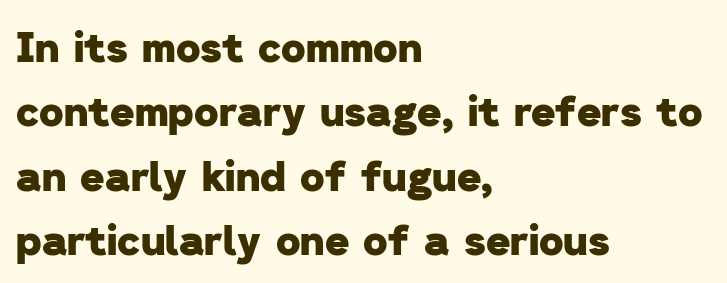
This is sans-serif lettering, the kind often seen on screens and signage. Chunky letters — that's bold for sure. The face used here is proportionally spaced, like ordinary book or web type. Teacher's note: observe the even left margin — that is flush-left alignment.
